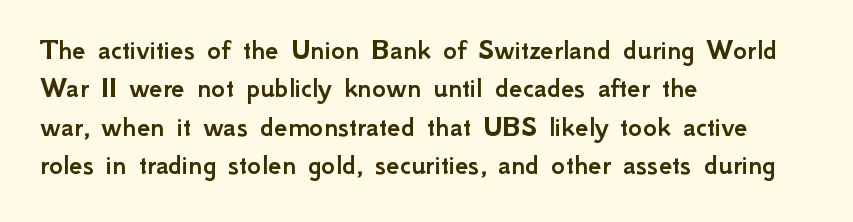
{"serif": "no", "italic": "no", "width": "normal", "stroke_contrast": "low", "x_height": "small", "monospaced": "no", "underline": "no", "align": "left", "line_spacing": "normal", "line_spacing_ratio": 1.28, "letter_spacing": "normal", "letter_spacing_em": 0.0, "glyph_px": 30}
